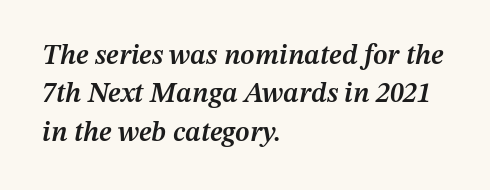
The image shows 28 px semibold type, italic (leaning right); set left-aligned, normal line spacing (1.37x), normal letter spacing, not underlined; medium stroke contrast and a medium x-height.
